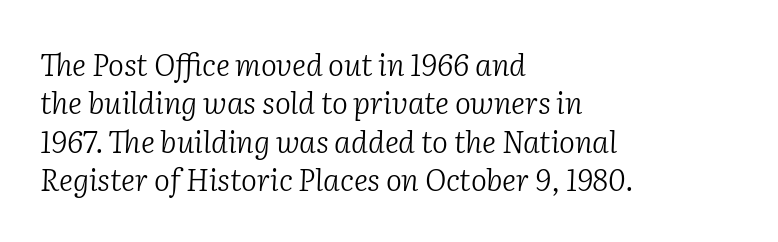
Q: Is the text bold? A: No.
Q: Is the text italic (slanted)? A: Yes, it leans right by about 2 degrees.
Q: Is the typeface a serif or a sans-serif typeface? A: Serif.
Q: Is the text underlined? A: No.
Q: How is the paragraph aligned? A: Left-aligned.
Q: Is the spacing between letters normal or unusually wide? A: Normal.
Q: Is the spacing between lines tight, normal or loose? A: Normal.
Q: Width (condensed, normal, or wide)? A: Normal.
Q: Stroke contrast? A: Low.
Q: x-height? A: Medium.
Q: Monospaced? A: No.
